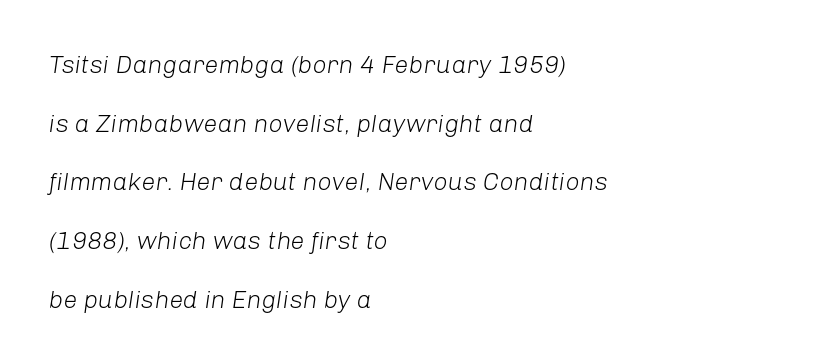
{"italic": "yes", "lean": "right", "slant_degrees": 8, "bold": "no", "underline": "no", "align": "left", "line_spacing": "loose", "line_spacing_ratio": 2.35, "letter_spacing": "normal", "letter_spacing_em": 0.0, "glyph_px": 25}
